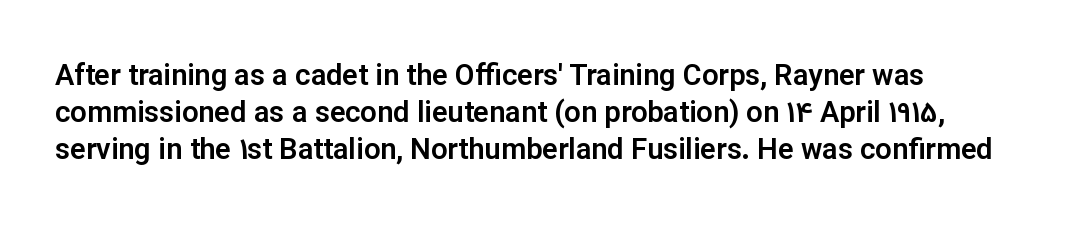
A clean baseline with only descenders dipping below it. The lines sit at an ordinary, default distance from one another. The passage shown has conventional tracking throughout. Do the characters align in a grid? No, the font is proportional. Nope, not italic — everything's standing straight. The characters display no serif detailing; their extremities are plain.
